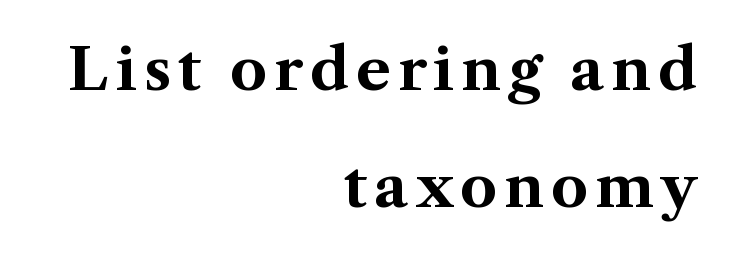
{"serif": "yes", "italic": "no", "bold": "yes", "weight": "bold", "width": "normal", "stroke_contrast": "medium", "x_height": "medium", "monospaced": "no", "underline": "no", "align": "right", "line_spacing": "loose", "line_spacing_ratio": 2.02, "glyph_px": 58}
